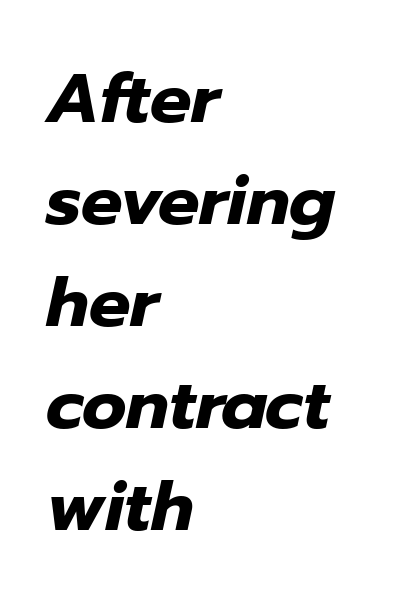
The image shows 69 px heavy type, italic (leaning right); set left-aligned, normal line spacing (1.48x), normal letter spacing, not underlined; low stroke contrast and a medium x-height.
